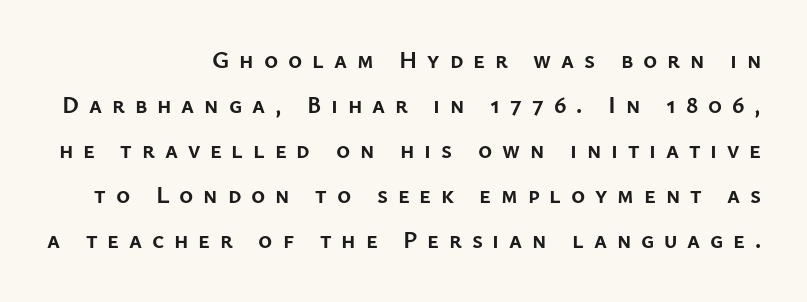
The image shows 24 px bold type, upright; set right-aligned, line spacing 1.88x, unusually wide letter spacing (+0.41 em), not underlined.
